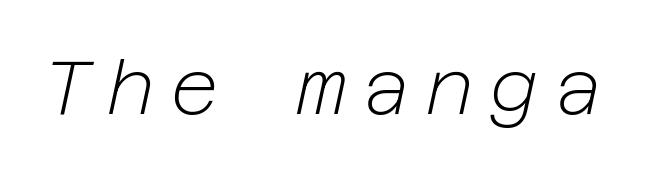
The image shows 76 px light type, italic (leaning right); set not underlined; low stroke contrast and a medium x-height.
